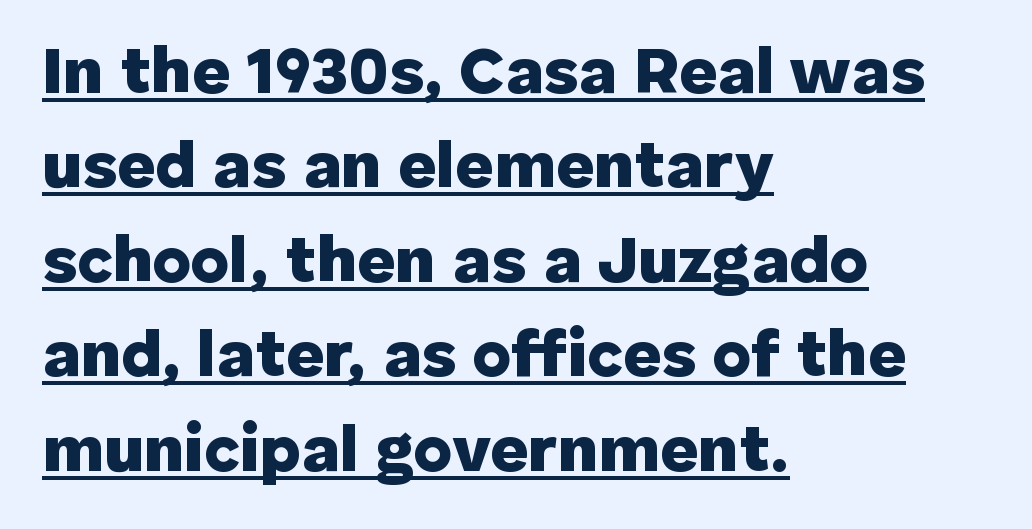
The image shows 66 px heavy sans-serif type, upright; set left-aligned, normal line spacing (1.43x), normal letter spacing, underlined; low stroke contrast and a medium x-height.
